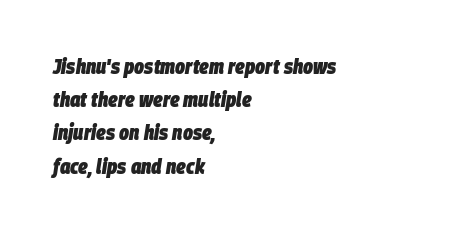
Q: Is the text bold? A: Yes.
Q: Is the text italic (slanted)? A: Yes, it leans right by about 9 degrees.
Q: Is the text underlined? A: No.
Q: How is the paragraph aligned? A: Left-aligned.
Q: Is the spacing between letters normal or unusually wide? A: Normal.
Q: Is the spacing between lines tight, normal or loose? A: Normal.
